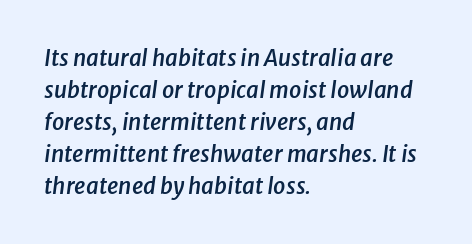
{"italic": "yes", "lean": "right", "slant_degrees": 8, "bold": "semi", "underline": "no", "align": "left", "line_spacing": "normal", "line_spacing_ratio": 1.45, "letter_spacing": "normal", "letter_spacing_em": 0.0, "glyph_px": 22}
